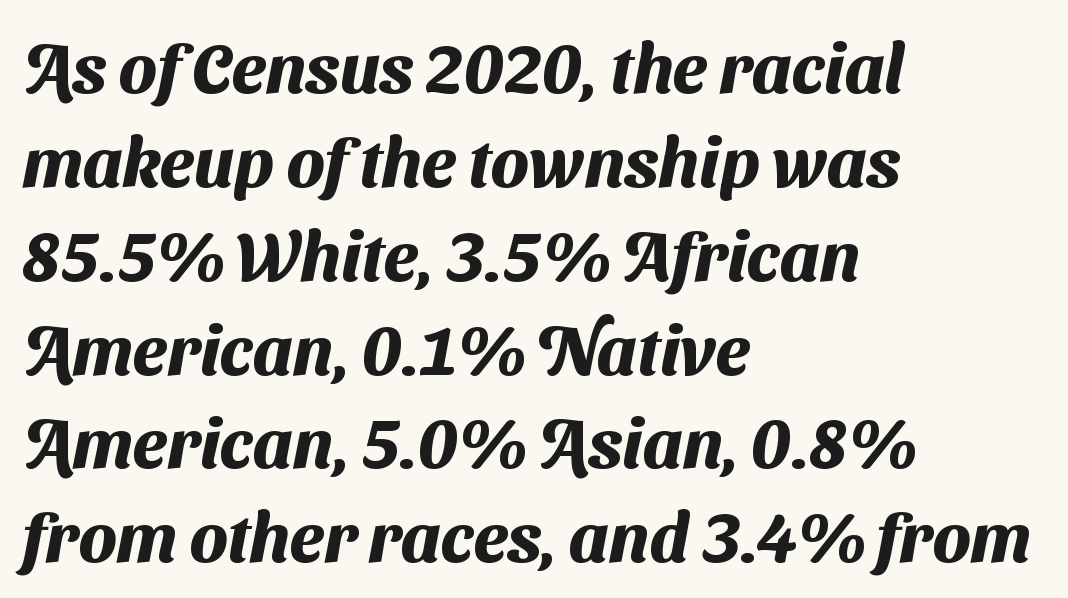
The image shows 69 px heavy sans-serif type; set left-aligned, normal line spacing (1.36x), normal letter spacing, not underlined; medium stroke contrast and a medium x-height.
